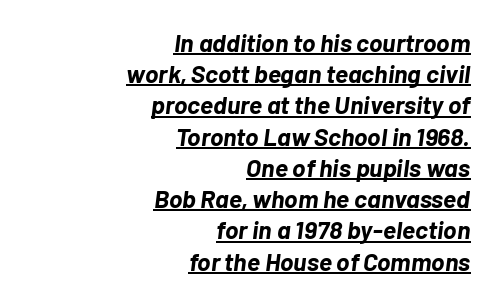
{"italic": "yes", "lean": "right", "slant_degrees": 7, "bold": "yes", "underline": "yes", "align": "right", "line_spacing": "normal", "line_spacing_ratio": 1.25, "letter_spacing": "normal", "letter_spacing_em": 0.0, "glyph_px": 25}
